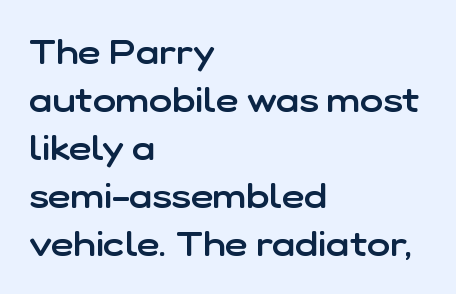
Q: Is the text bold? A: Semi-bold.
Q: Is the text italic (slanted)? A: No, it is upright.
Q: Is the typeface a serif or a sans-serif typeface? A: Sans-serif.
Q: Is the text underlined? A: No.
Q: How is the paragraph aligned? A: Left-aligned.
Q: Is the spacing between letters normal or unusually wide? A: Normal.
Q: Is the spacing between lines tight, normal or loose? A: Normal.
Q: Width (condensed, normal, or wide)? A: Normal.
Q: Stroke contrast? A: Low.
Q: x-height? A: Medium.
Q: Monospaced? A: No.
